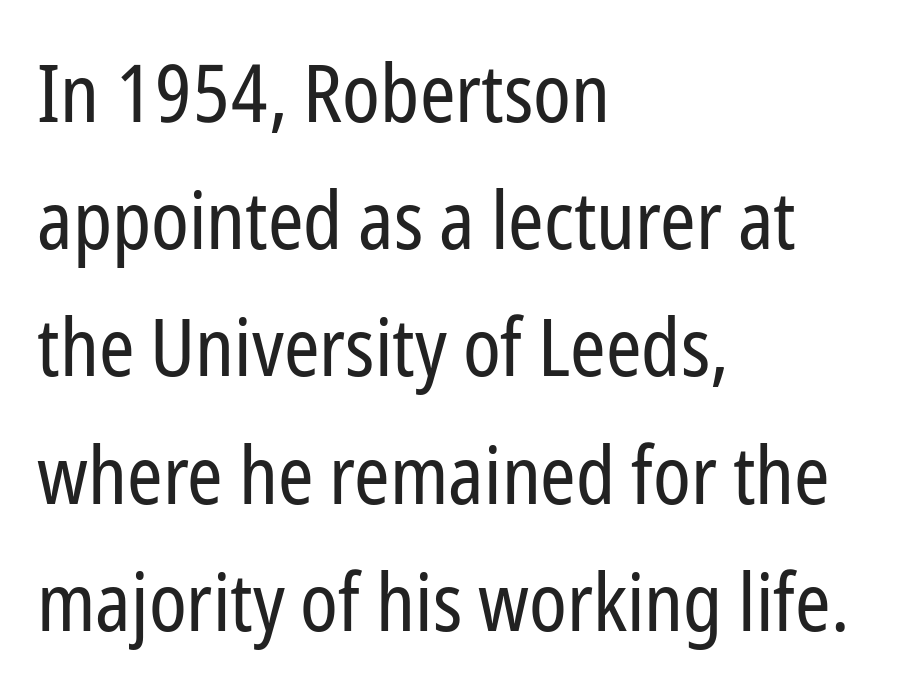
The image shows 80 px regular-weight, condensed sans-serif type, upright; set left-aligned, normal line spacing (1.59x), normal letter spacing, not underlined; low stroke contrast and a medium x-height.
